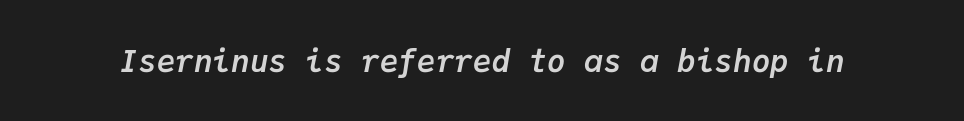
{"italic": "yes", "lean": "right", "slant_degrees": 9, "bold": "yes", "weight": "semibold", "width": "normal", "stroke_contrast": "low", "x_height": "medium", "monospaced": "yes", "underline": "no", "letter_spacing": "normal", "letter_spacing_em": 0.0, "glyph_px": 31}
